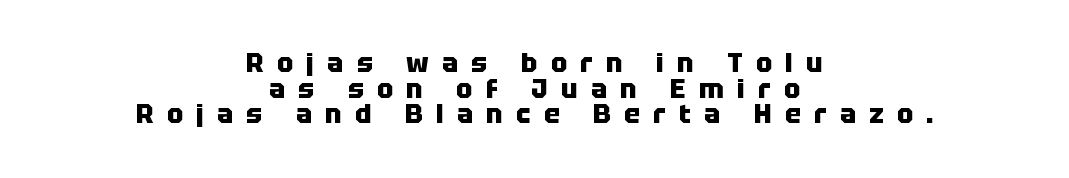
{"italic": "no", "bold": "yes", "underline": "no", "align": "center", "line_spacing": "tight", "line_spacing_ratio": 0.95, "letter_spacing": "wide", "letter_spacing_em": 0.49, "glyph_px": 27}
